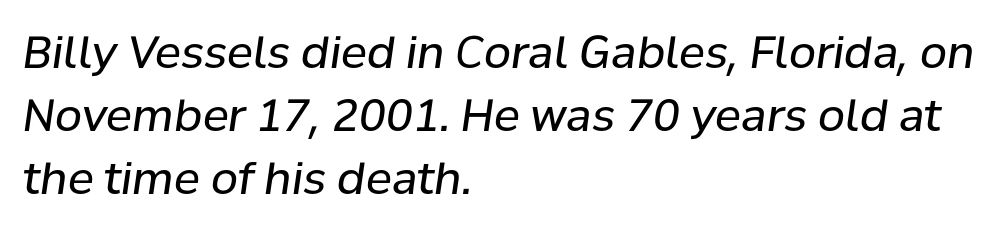
Q: Is the text bold? A: No.
Q: Is the text italic (slanted)? A: Yes, it leans right by about 8 degrees.
Q: Is the text underlined? A: No.
Q: How is the paragraph aligned? A: Left-aligned.
Q: Is the spacing between letters normal or unusually wide? A: Normal.
Q: Is the spacing between lines tight, normal or loose? A: Normal.
Q: Width (condensed, normal, or wide)? A: Normal.
Q: Stroke contrast? A: Low.
Q: x-height? A: Medium.
Q: Monospaced? A: No.
